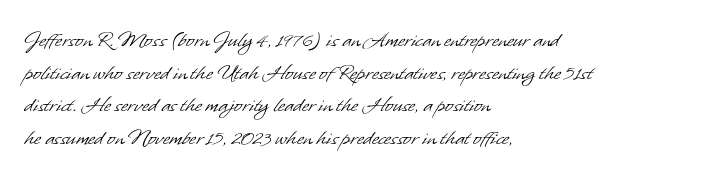
On a weight scale, this lands at 450 or below. The type is set solid horizontally, with unmodified tracking. Every row of glyphs begins at an identical x-position on the left. This rendering features lettering with no underline.
